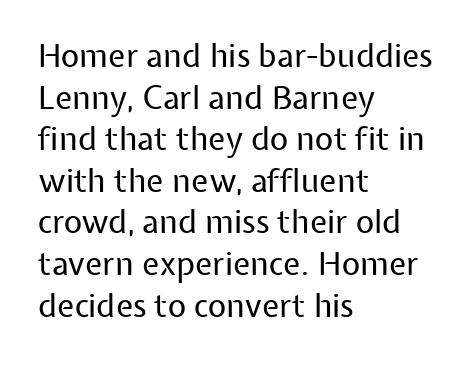
Q: Is the text bold? A: No.
Q: Is the text italic (slanted)? A: No, it is upright.
Q: Is the typeface a serif or a sans-serif typeface? A: Sans-serif.
Q: Is the text underlined? A: No.
Q: How is the paragraph aligned? A: Left-aligned.
Q: Is the spacing between letters normal or unusually wide? A: Normal.
Q: Is the spacing between lines tight, normal or loose? A: Normal.
Q: Width (condensed, normal, or wide)? A: Normal.
Q: Stroke contrast? A: Low.
Q: x-height? A: Medium.
Q: Monospaced? A: No.
